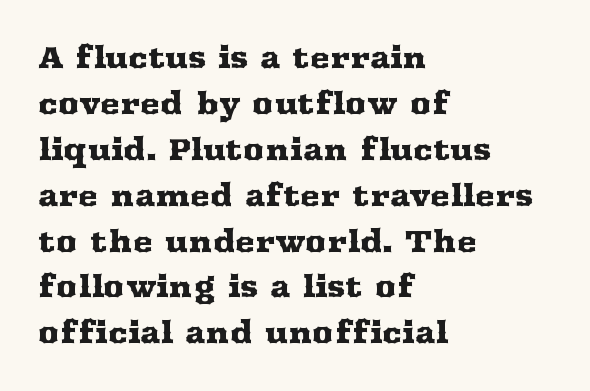
Q: Is the text italic (slanted)? A: No, it is upright.
Q: Is the typeface a serif or a sans-serif typeface? A: Serif.
Q: Is the text underlined? A: No.
Q: How is the paragraph aligned? A: Left-aligned.
Q: Is the spacing between letters normal or unusually wide? A: Normal.
Q: Is the spacing between lines tight, normal or loose? A: Normal.
Q: Width (condensed, normal, or wide)? A: Wide.
Q: Stroke contrast? A: Medium.
Q: x-height? A: Medium.
Q: Monospaced? A: No.
